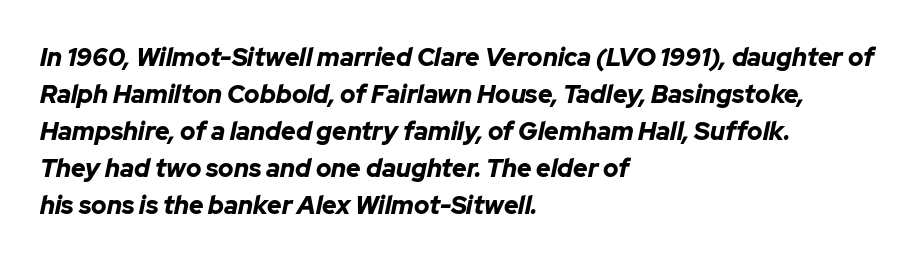
Descenders are the only things crossing below the line. The vertical gap from one line to the next is medium. Short and long lines alike share a common starting point at left. Is the type slanted? Yes — the strokes lean at a clear angle.
